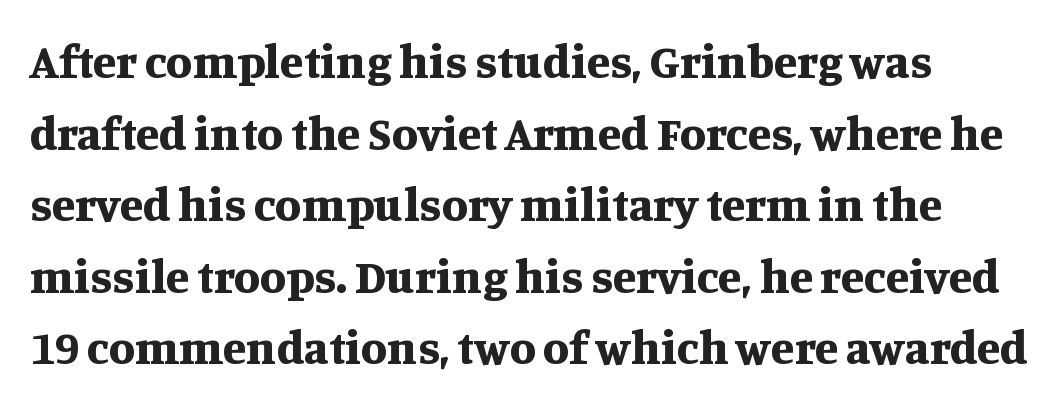
Look at the stroke-to-counter ratio: heavy, a bold. Descenders hang freely into open space. In terms of letterspacing, this is plain default setting. Designer's note — italics off, roman on. Line spacing here is normal. This sample uses a serif face.
